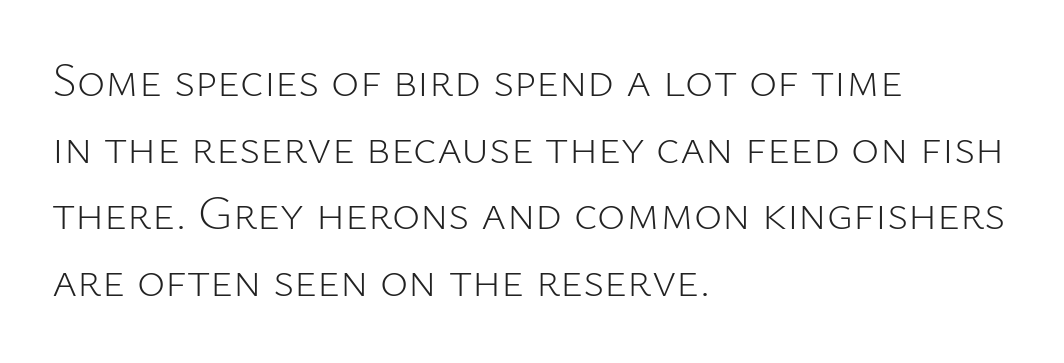
The image shows 48 px light sans-serif type, upright; set left-aligned, normal line spacing (1.39x), normal letter spacing, not underlined; low stroke contrast and a medium x-height.
